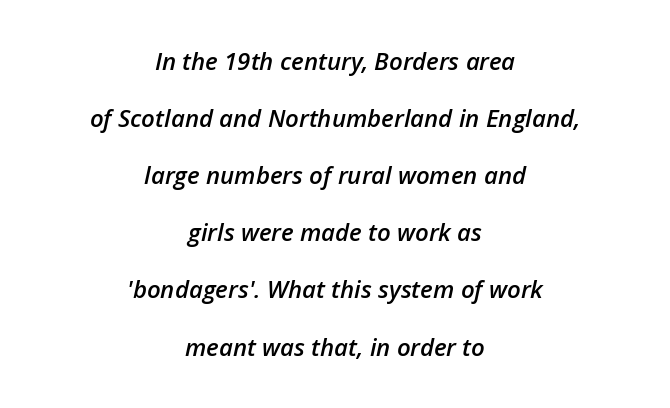
Any mark beneath the type? The region is blank. Between one letter and the next there's only the usual sliver of space. The passage shown stacks its lines with a broad gap. The face used here is a semibold: visibly heavier than regular, lighter than bold.
